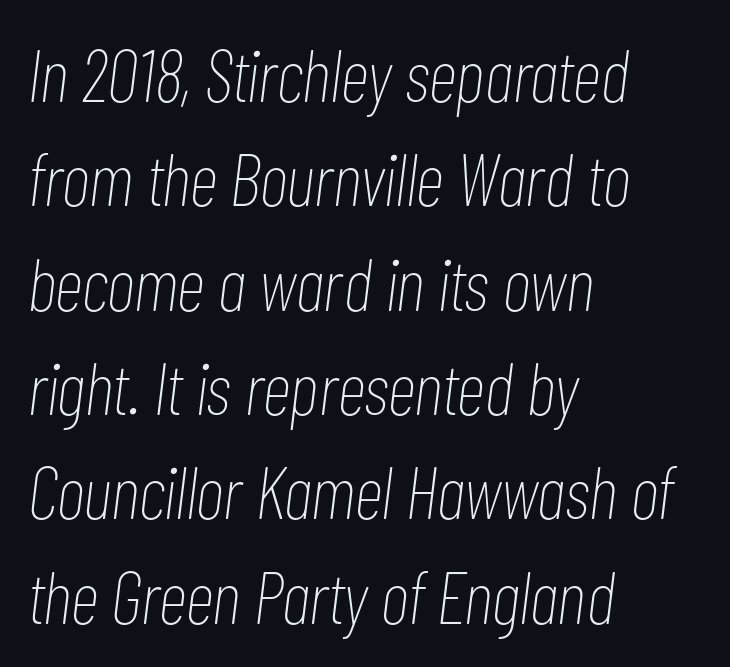
Q: Is the text bold? A: No.
Q: Is the text italic (slanted)? A: Yes, it leans right by about 7 degrees.
Q: Is the text underlined? A: No.
Q: How is the paragraph aligned? A: Left-aligned.
Q: Is the spacing between letters normal or unusually wide? A: Normal.
Q: Is the spacing between lines tight, normal or loose? A: Normal.
Q: Width (condensed, normal, or wide)? A: Condensed.
Q: Stroke contrast? A: Low.
Q: x-height? A: Medium.
Q: Monospaced? A: No.
